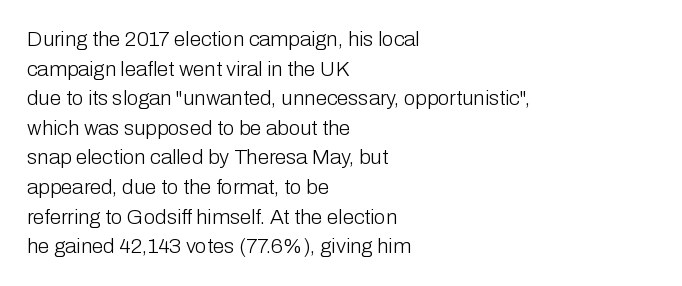
{"italic": "no", "bold": "no", "underline": "no", "align": "left", "line_spacing": "normal", "line_spacing_ratio": 1.41, "letter_spacing": "normal", "letter_spacing_em": 0.0, "glyph_px": 21}
